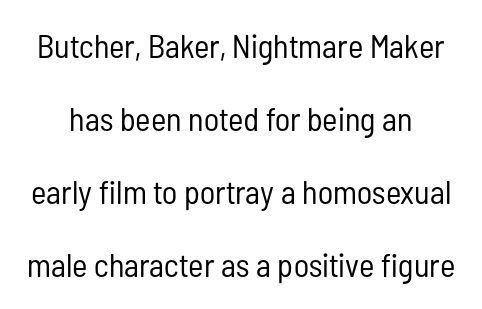
{"serif": "no", "italic": "no", "bold": "no", "weight": "regular", "width": "condensed", "stroke_contrast": "low", "x_height": "medium", "monospaced": "no", "underline": "no", "line_spacing": "loose", "line_spacing_ratio": 2.21, "letter_spacing": "normal", "letter_spacing_em": 0.0, "glyph_px": 33}
